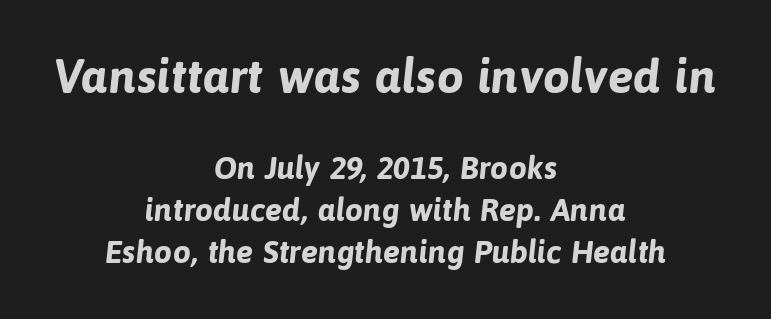
The line texture is even and compact thanks to regular tracking. Rows of type keep a routine distance in the vertical direction. The rendering shrinks the type as you move from the upper chunk to the lower. The typeface chosen for these lines omits serifs. Each line is balanced around a shared central axis. Descender tails drop into unmarked territory.
